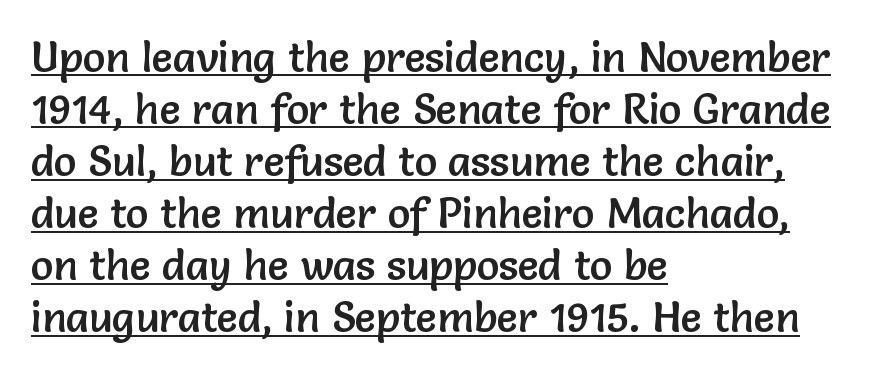
{"serif": "no", "italic": "no", "width": "normal", "stroke_contrast": "low", "x_height": "medium", "monospaced": "no", "underline": "yes", "align": "left", "line_spacing_ratio": 1.24, "letter_spacing": "normal", "letter_spacing_em": 0.0, "glyph_px": 42}
